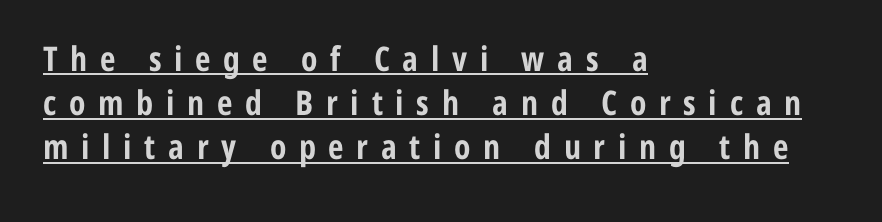
Q: Is the text bold? A: Yes.
Q: Is the text italic (slanted)? A: No, it is upright.
Q: Is the typeface a serif or a sans-serif typeface? A: Sans-serif.
Q: Is the text underlined? A: Yes.
Q: How is the paragraph aligned? A: Left-aligned.
Q: Is the spacing between letters normal or unusually wide? A: Unusually wide.
Q: Is the spacing between lines tight, normal or loose? A: Normal.
Q: Width (condensed, normal, or wide)? A: Condensed.
Q: Stroke contrast? A: Low.
Q: x-height? A: Medium.
Q: Monospaced? A: No.
